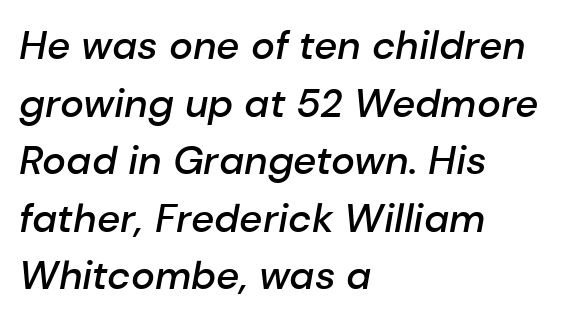
Horizontal bands of white between lines are of average thickness. Each letter keeps its own natural width here, so spacing adapts to shape. The paragraph has a hard left edge and a soft right edge. You could call the tracking neutral — neither tight nor loose. The letters are slanted; this is an italic face. Typographic density is moderately raised because the face is semibold.
